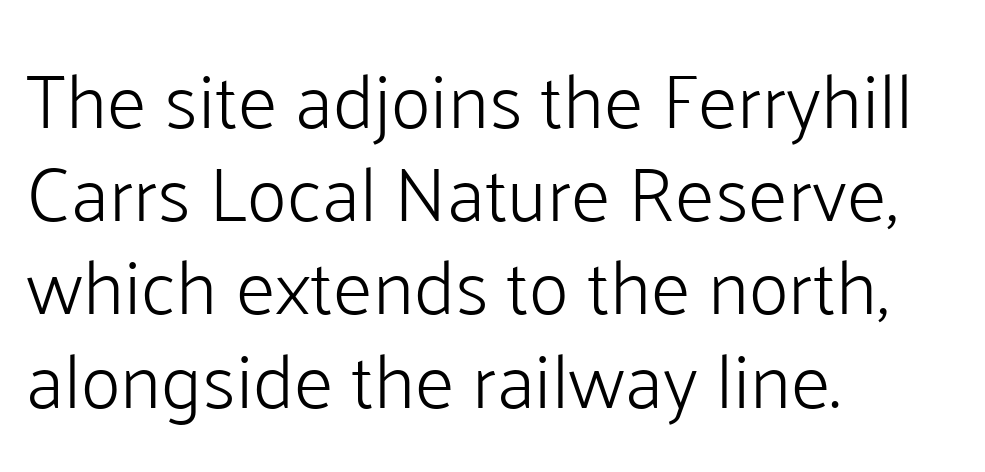
Italic: no, the glyphs are upright roman. A sans-serif font was chosen for this passage. Each word holds together tightly as a unit, with standard inter-letter gaps. The letters advance in unequal steps, a hallmark of proportional type. The space directly below the letters is spotless. Stems here are at most as thick as an everyday book face.
